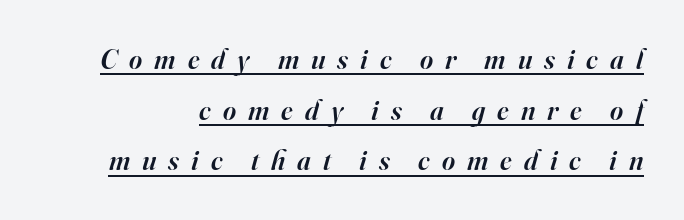
{"serif": "yes", "italic": "yes", "lean": "right", "slant_degrees": 16, "bold": "semi", "weight": "semibold", "width": "normal", "stroke_contrast": "high", "x_height": "small", "monospaced": "no", "underline": "yes", "line_spacing_ratio": 1.81, "letter_spacing": "wide", "letter_spacing_em": 0.43, "glyph_px": 28}
